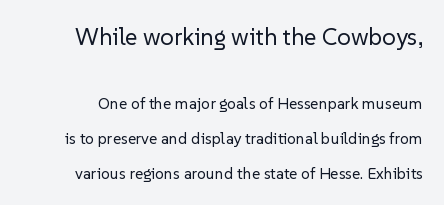
{"italic": "no", "bold": "no", "underline": "no", "line_spacing": "loose", "line_spacing_ratio": 2.19, "letter_spacing": "normal", "letter_spacing_em": 0.0, "larger_block": "first", "size_ratio": 1.5, "glyph_px": 24}
